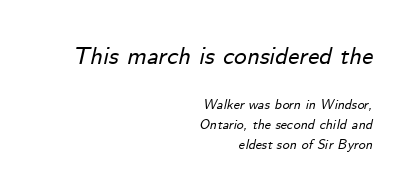
The passage shown leans; its letterforms are oblique. Short and long lines alike share a common ending point at right. Block one is the big one; block two sits smaller underneath. The letterforms sit shoulder to shoulder at normal distance. The gap between lines stays unmarked.
